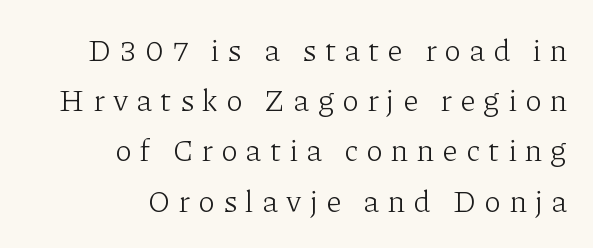
A typesetter would label this face a serif. Spacing verdict: proportional, widths tailored to each character. Clear beneath every line of the passage. Regarding leading, the lines here are spaced in the standard way.
